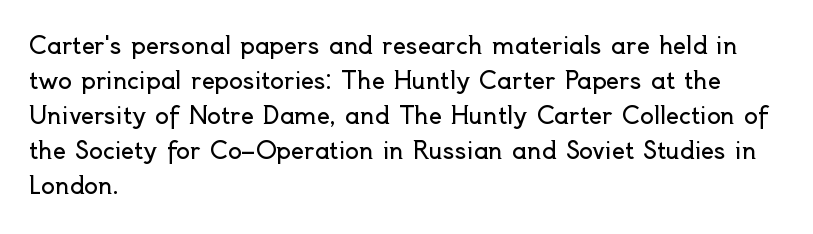
{"italic": "no", "bold": "no", "underline": "no", "align": "left", "line_spacing": "normal", "line_spacing_ratio": 1.52, "letter_spacing": "normal", "letter_spacing_em": 0.0, "glyph_px": 23}
